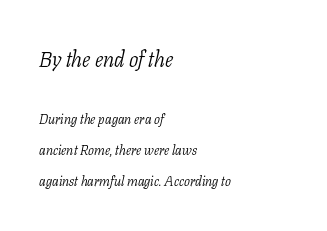
Q: Is the text bold? A: No.
Q: Is the text italic (slanted)? A: Yes, it leans right by about 11 degrees.
Q: Is the text underlined? A: No.
Q: How is the paragraph aligned? A: Left-aligned.
Q: Is the spacing between letters normal or unusually wide? A: Normal.
Q: Is the spacing between lines tight, normal or loose? A: Loose.
Q: Which block of text is set in a larger size, the first (top) or the second (bottom)? A: The first (top) one.
